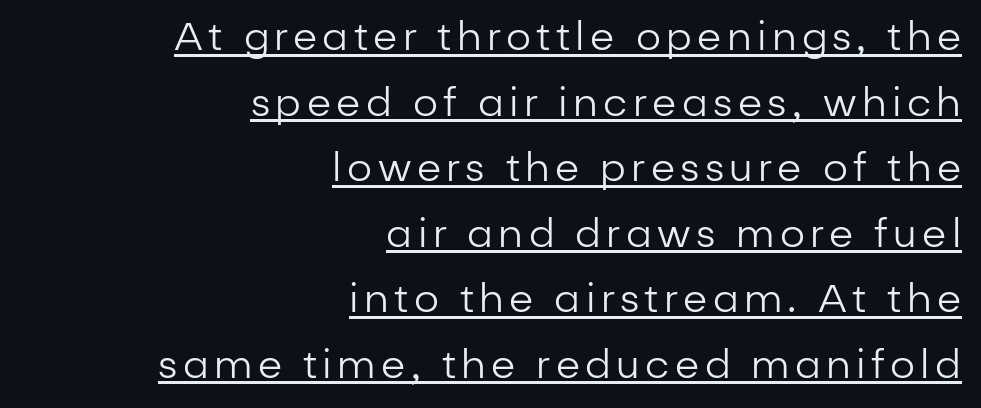
{"serif": "no", "italic": "no", "bold": "no", "weight": "regular", "width": "normal", "stroke_contrast": "low", "x_height": "medium", "monospaced": "no", "underline": "yes", "align": "right", "line_spacing": "normal", "line_spacing_ratio": 1.68, "glyph_px": 39}
